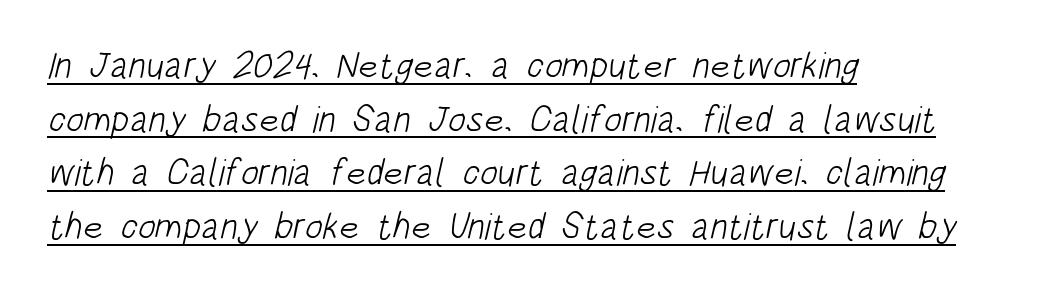
Q: Is the text bold? A: No.
Q: Is the typeface a serif or a sans-serif typeface? A: Sans-serif.
Q: Is the text underlined? A: Yes.
Q: How is the paragraph aligned? A: Left-aligned.
Q: Is the spacing between letters normal or unusually wide? A: Normal.
Q: Is the spacing between lines tight, normal or loose? A: Normal.
Q: Width (condensed, normal, or wide)? A: Condensed.
Q: Stroke contrast? A: Low.
Q: x-height? A: Large.
Q: Monospaced? A: No.
